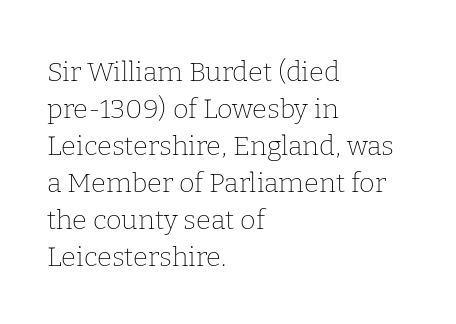
The image shows 27 px text type, upright; set left-aligned, normal line spacing (1.37x), normal letter spacing, not underlined.
